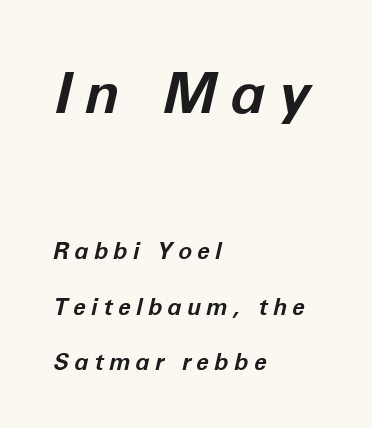
Q: Is the text bold? A: Yes.
Q: Is the text italic (slanted)? A: Yes, it leans right by about 12 degrees.
Q: Is the text underlined? A: No.
Q: How is the paragraph aligned? A: Left-aligned.
Q: Is the spacing between letters normal or unusually wide? A: Unusually wide.
Q: Is the spacing between lines tight, normal or loose? A: Loose.
Q: Which block of text is set in a larger size, the first (top) or the second (bottom)? A: The first (top) one.
Q: Width (condensed, normal, or wide)? A: Normal.
Q: Stroke contrast? A: Low.
Q: x-height? A: Medium.
Q: Monospaced? A: No.
